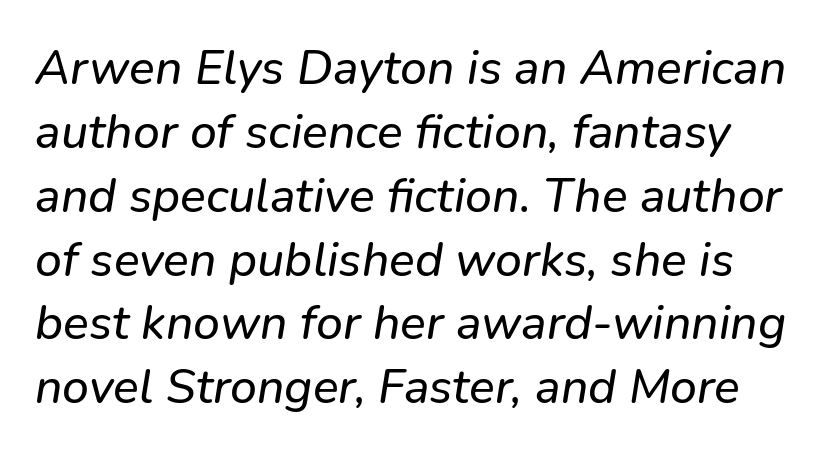
Q: Is the text italic (slanted)? A: Yes, it leans right by about 9 degrees.
Q: Is the text underlined? A: No.
Q: Is the spacing between letters normal or unusually wide? A: Normal.
Q: Is the spacing between lines tight, normal or loose? A: Normal.
Q: Width (condensed, normal, or wide)? A: Normal.
Q: Stroke contrast? A: Low.
Q: x-height? A: Medium.
Q: Monospaced? A: No.
